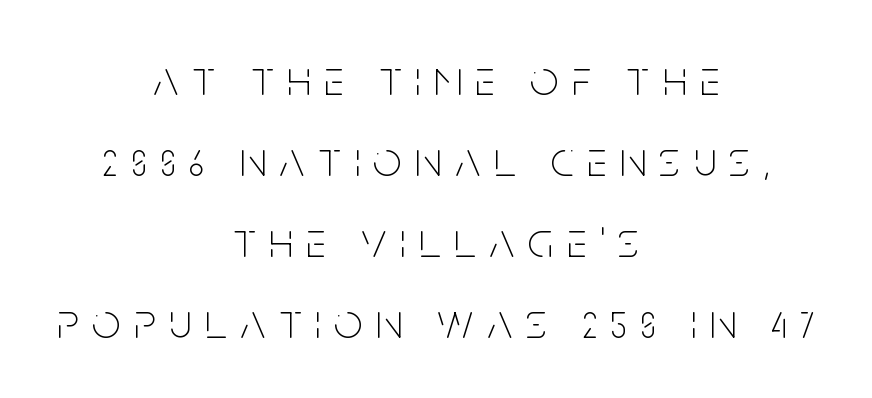
Q: Is the text bold? A: No.
Q: Is the text italic (slanted)? A: No, it is upright.
Q: Is the typeface a serif or a sans-serif typeface? A: Sans-serif.
Q: Is the text underlined? A: No.
Q: How is the paragraph aligned? A: Centered.
Q: Is the spacing between letters normal or unusually wide? A: Unusually wide.
Q: Is the spacing between lines tight, normal or loose? A: Normal.
Q: Width (condensed, normal, or wide)? A: Condensed.
Q: Stroke contrast? A: Low.
Q: x-height? A: Large.
Q: Monospaced? A: No.
